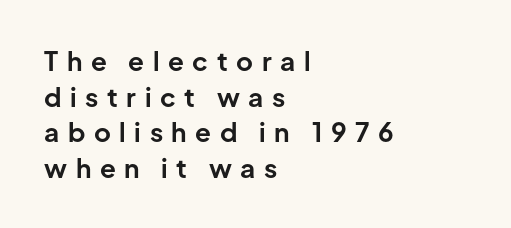
Descender tails drop into unmarked territory. The typesetting leans heavy: a genuine bold. Left-aligned paragraph, ragged on the right. Honestly, the row spacing looks completely unremarkable. There is plenty of visible air inserted between adjacent glyphs.
